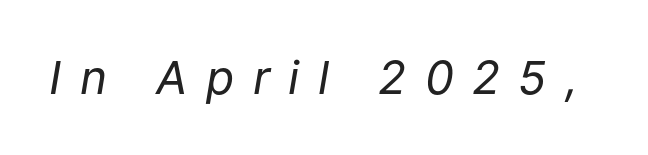
Someone cranked the tracking dial way up on this one. The letters advance in unequal steps, a hallmark of proportional type. Is the type slanted? Yes — the strokes lean at a clear angle. No word sits above an underline.
